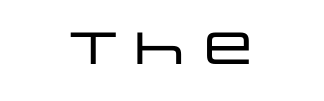
Q: Is the text italic (slanted)? A: No, it is upright.
Q: Is the typeface a serif or a sans-serif typeface? A: Sans-serif.
Q: Is the text underlined? A: No.
Q: How is the paragraph aligned? A: Centered.
Q: Is the spacing between letters normal or unusually wide? A: Normal.
Q: Width (condensed, normal, or wide)? A: Wide.
Q: Stroke contrast? A: Low.
Q: x-height? A: Large.
Q: Monospaced? A: No.
